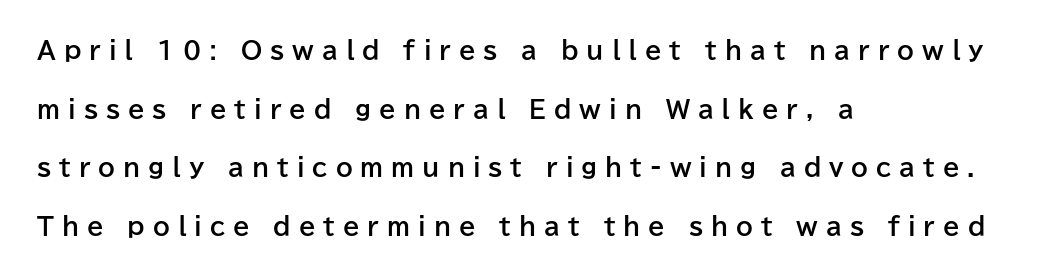
{"italic": "no", "bold": "yes", "underline": "no", "align": "left", "line_spacing": "loose", "line_spacing_ratio": 2.44, "letter_spacing": "wide", "letter_spacing_em": 0.33, "glyph_px": 24}
